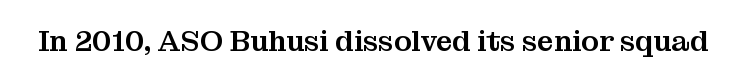
Looks like regular typesetting: each glyph gets only the width it needs. These lines are composed in type with serifs. Words float on clear page, feet unadorned. The rendering keeps characters at their native spacing.
